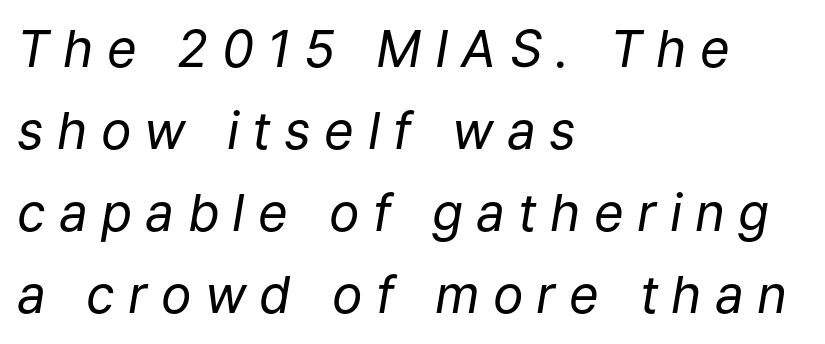
Q: Is the text bold? A: No.
Q: Is the text italic (slanted)? A: Yes, it leans right by about 9 degrees.
Q: Is the text underlined? A: No.
Q: How is the paragraph aligned? A: Left-aligned.
Q: Is the spacing between letters normal or unusually wide? A: Unusually wide.
Q: Is the spacing between lines tight, normal or loose? A: Normal.
Q: Width (condensed, normal, or wide)? A: Normal.
Q: Stroke contrast? A: Low.
Q: x-height? A: Medium.
Q: Monospaced? A: No.
